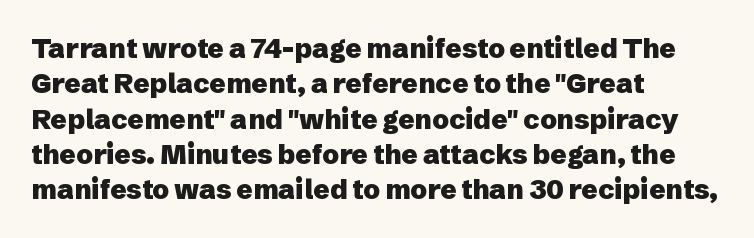
{"italic": "no", "bold": "yes", "underline": "no", "align": "left", "line_spacing": "normal", "line_spacing_ratio": 1.31, "letter_spacing": "normal", "letter_spacing_em": 0.0, "glyph_px": 27}
